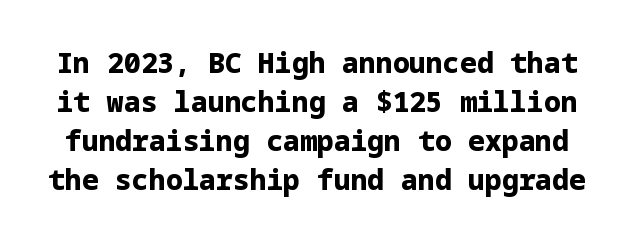
The image shows 28 px bold sans-serif type, upright; set normal line spacing (1.39x), normal letter spacing, not underlined; low stroke contrast and a medium x-height.
